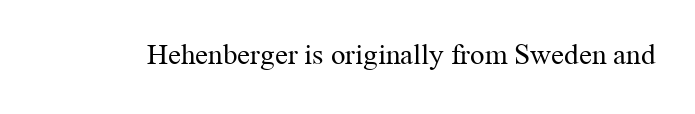
Q: Is the text bold? A: No.
Q: Is the text italic (slanted)? A: No, it is upright.
Q: Is the typeface a serif or a sans-serif typeface? A: Serif.
Q: Is the text underlined? A: No.
Q: Is the spacing between letters normal or unusually wide? A: Normal.
Q: Width (condensed, normal, or wide)? A: Normal.
Q: Stroke contrast? A: Medium.
Q: x-height? A: Medium.
Q: Monospaced? A: No.
